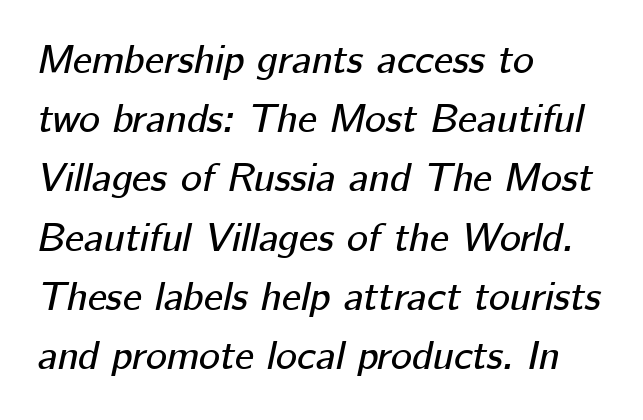
Here the designer chose a conventional face with non-uniform glyph widths. Line beginnings align vertically; line endings do not. Descenders hang freely into open space. This sample uses plain, unmodified letter spacing.
